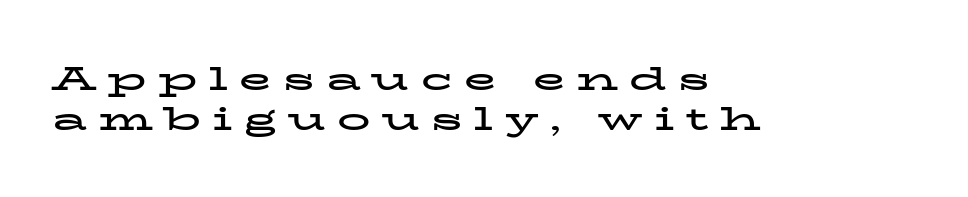
{"serif": "yes", "italic": "no", "bold": "yes", "weight": "bold", "width": "wide", "stroke_contrast": "low", "x_height": "medium", "monospaced": "no", "underline": "no", "align": "left", "line_spacing_ratio": 1.22, "letter_spacing": "wide", "letter_spacing_em": 0.34, "glyph_px": 33}
